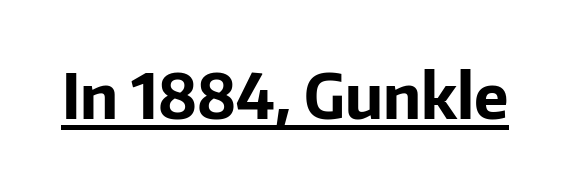
The image shows 62 px bold sans-serif type, upright; set normal letter spacing, underlined; low stroke contrast and a medium x-height.
